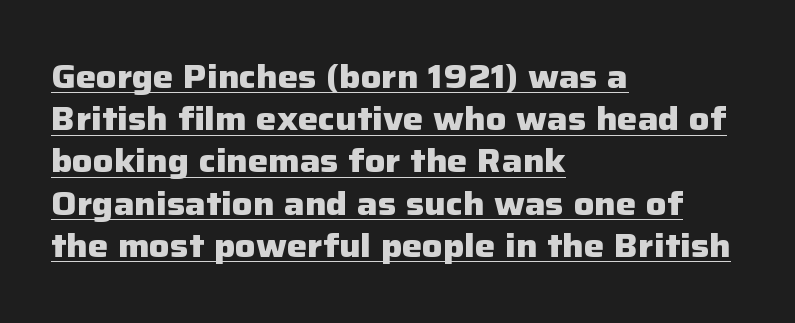
The image shows 32 px heavy sans-serif type, upright; set left-aligned, normal line spacing (1.32x), normal letter spacing, underlined; low stroke contrast and a medium x-height.
